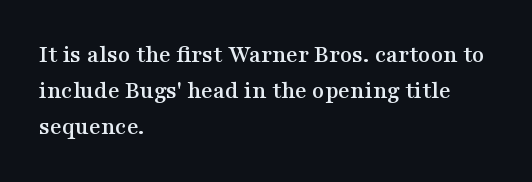
The image shows 25 px text type, upright; set left-aligned, normal line spacing (1.45x), normal letter spacing, not underlined.
